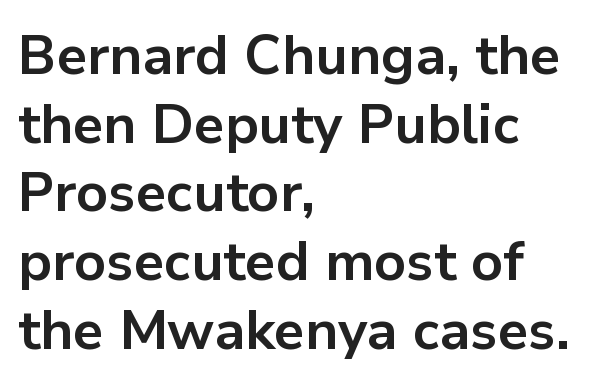
The image shows 55 px bold sans-serif type, upright; set left-aligned, normal line spacing (1.25x), normal letter spacing, not underlined; low stroke contrast and a medium x-height.
